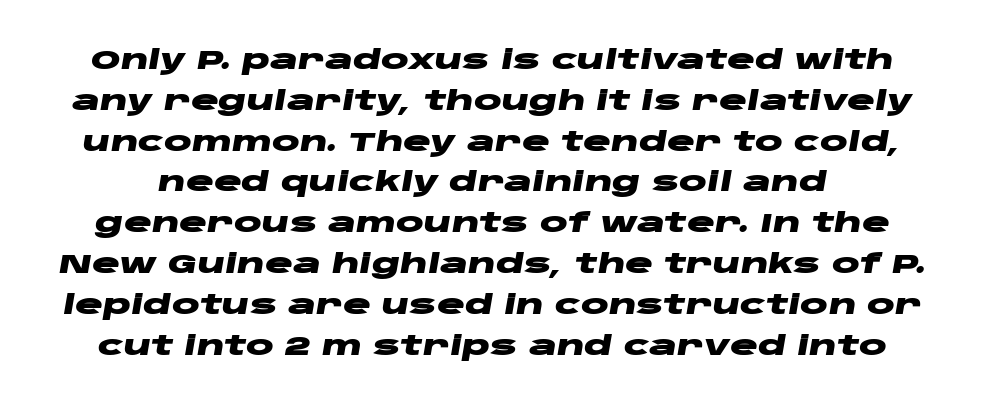
Q: Is the text bold? A: Yes.
Q: Is the text italic (slanted)? A: Yes, it leans right by about 10 degrees.
Q: Is the text underlined? A: No.
Q: Is the spacing between letters normal or unusually wide? A: Normal.
Q: Is the spacing between lines tight, normal or loose? A: Normal.
